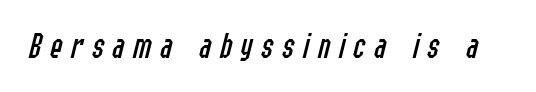
{"italic": "yes", "lean": "right", "slant_degrees": 14, "bold": "no", "weight": "regular", "width": "condensed", "stroke_contrast": "low", "x_height": "medium", "monospaced": "no", "underline": "no", "letter_spacing": "wide", "letter_spacing_em": 0.23, "glyph_px": 37}
